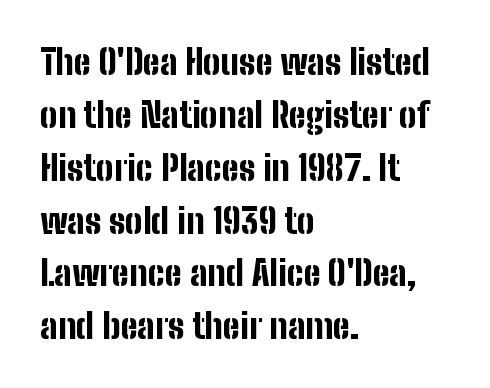
The image shows 35 px bold, condensed sans-serif type, upright; set left-aligned, normal line spacing (1.51x), normal letter spacing, not underlined; low stroke contrast and a medium x-height.
